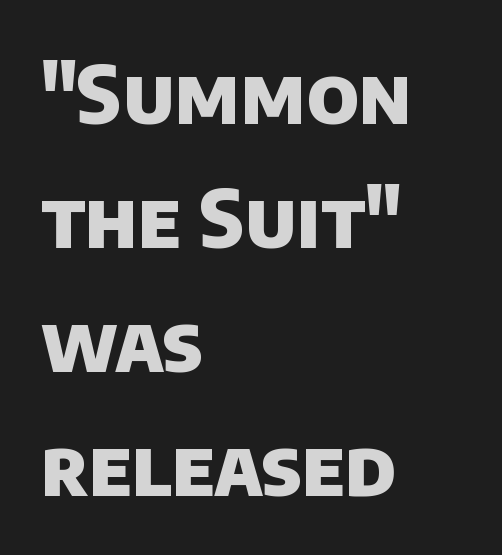
Q: Is the text bold? A: Yes.
Q: Is the typeface a serif or a sans-serif typeface? A: Sans-serif.
Q: Is the text underlined? A: No.
Q: How is the paragraph aligned? A: Left-aligned.
Q: Is the spacing between letters normal or unusually wide? A: Normal.
Q: Is the spacing between lines tight, normal or loose? A: Normal.
Q: Width (condensed, normal, or wide)? A: Normal.
Q: Stroke contrast? A: Low.
Q: x-height? A: Large.
Q: Monospaced? A: No.
